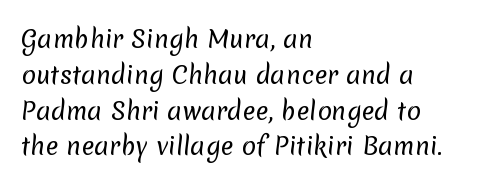
The image shows 24 px text type; set left-aligned, normal line spacing (1.49x), normal letter spacing, not underlined.
